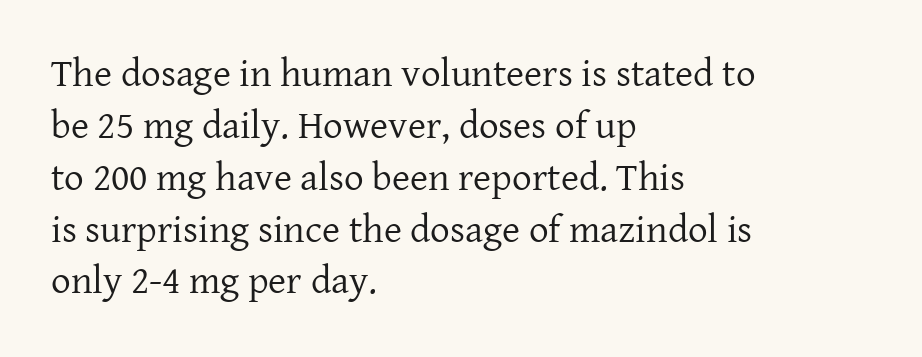
The image shows 39 px regular-weight serif type, upright; set left-aligned, normal line spacing (1.33x), normal letter spacing, not underlined; low stroke contrast and a medium x-height.
